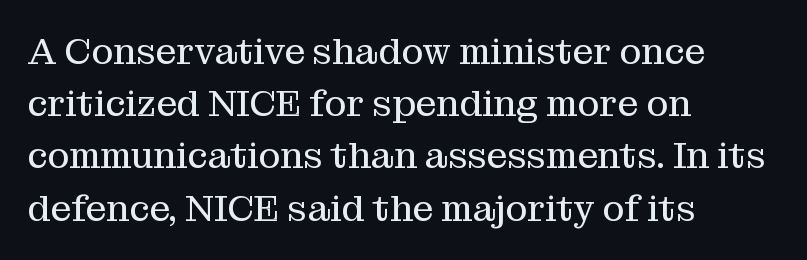
Baseline-to-baseline distance is the conventional proportion of letter height. Nope, not italic — everything's standing straight. A clean baseline with only descenders dipping below it. Alignment: flush left. Stems and bowls with no extra thickness — not bold. Character widths vary here, with narrow letters taking less room than wide ones.
